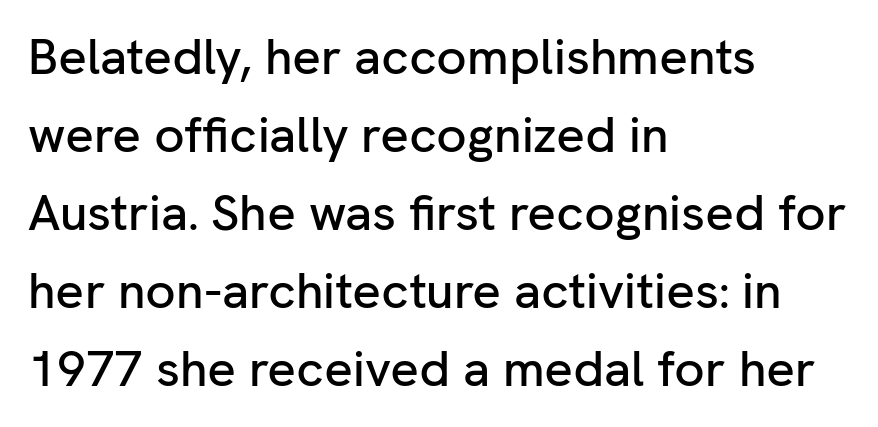
The image shows 50 px sans-serif type, upright; set left-aligned, normal line spacing (1.56x), normal letter spacing, not underlined; low stroke contrast and a medium x-height.
